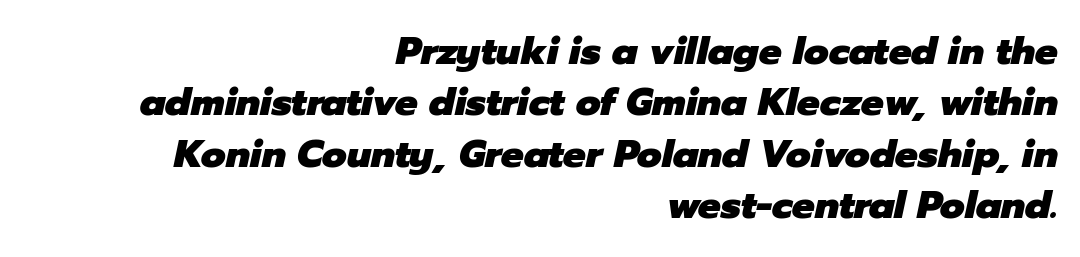
The image shows 38 px heavy type, italic (leaning right); set right-aligned, normal line spacing (1.35x), normal letter spacing, not underlined; low stroke contrast and a medium x-height.
